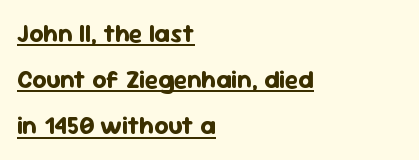
{"italic": "no", "bold": "yes", "underline": "yes", "align": "left", "line_spacing_ratio": 1.85, "letter_spacing": "normal", "letter_spacing_em": 0.0, "glyph_px": 25}
